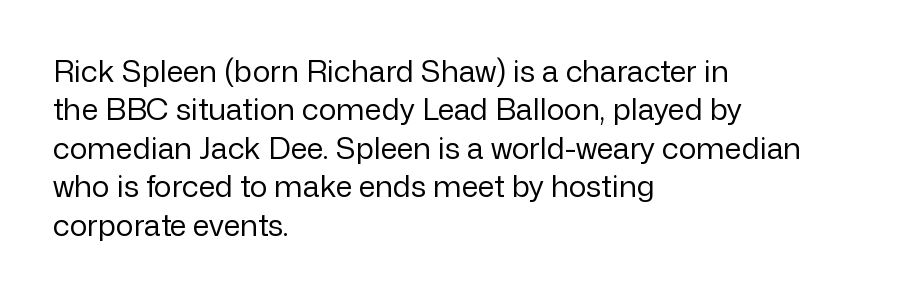
The image shows 30 px regular-weight sans-serif type, upright; set left-aligned, normal line spacing (1.28x), normal letter spacing, not underlined; low stroke contrast and a medium x-height.
